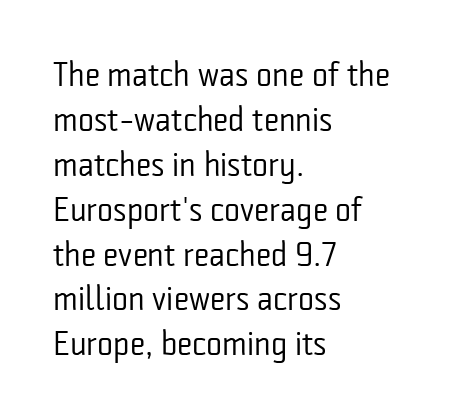
The image shows 34 px regular-weight, condensed sans-serif type, upright; set left-aligned, normal line spacing (1.32x), normal letter spacing, not underlined; low stroke contrast and a medium x-height.
